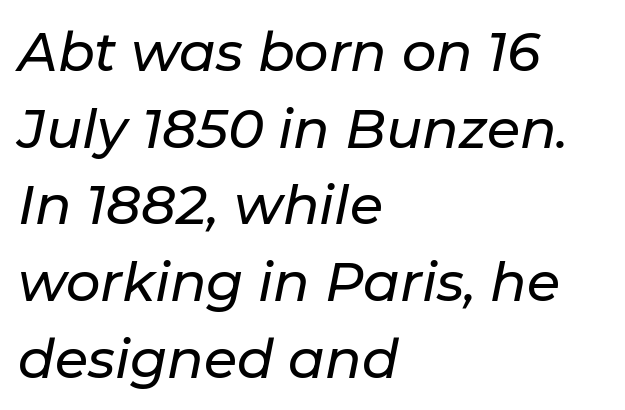
Q: Is the text italic (slanted)? A: Yes, it leans right by about 11 degrees.
Q: Is the text underlined? A: No.
Q: How is the paragraph aligned? A: Left-aligned.
Q: Is the spacing between letters normal or unusually wide? A: Normal.
Q: Is the spacing between lines tight, normal or loose? A: Normal.
Q: Width (condensed, normal, or wide)? A: Normal.
Q: Stroke contrast? A: Low.
Q: x-height? A: Medium.
Q: Monospaced? A: No.
